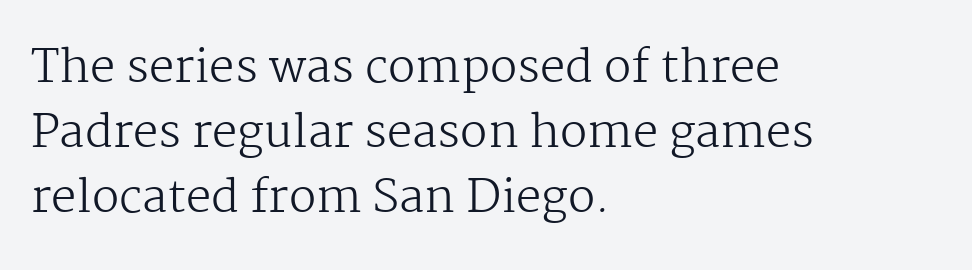
Q: Is the text bold? A: No.
Q: Is the text italic (slanted)? A: No, it is upright.
Q: Is the typeface a serif or a sans-serif typeface? A: Serif.
Q: Is the text underlined? A: No.
Q: How is the paragraph aligned? A: Left-aligned.
Q: Is the spacing between letters normal or unusually wide? A: Normal.
Q: Is the spacing between lines tight, normal or loose? A: Normal.
Q: Width (condensed, normal, or wide)? A: Normal.
Q: Stroke contrast? A: Medium.
Q: x-height? A: Medium.
Q: Monospaced? A: No.
